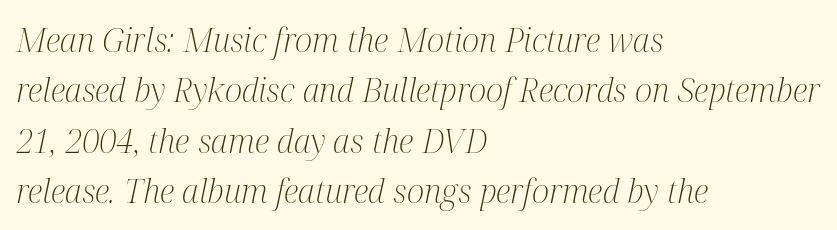
{"serif": "yes", "italic": "yes", "lean": "right", "slant_degrees": 12, "bold": "no", "weight": "light", "width": "condensed", "stroke_contrast": "medium", "x_height": "medium", "monospaced": "no", "underline": "no", "align": "left", "line_spacing": "normal", "line_spacing_ratio": 1.53, "letter_spacing": "normal", "letter_spacing_em": 0.0, "glyph_px": 33}
